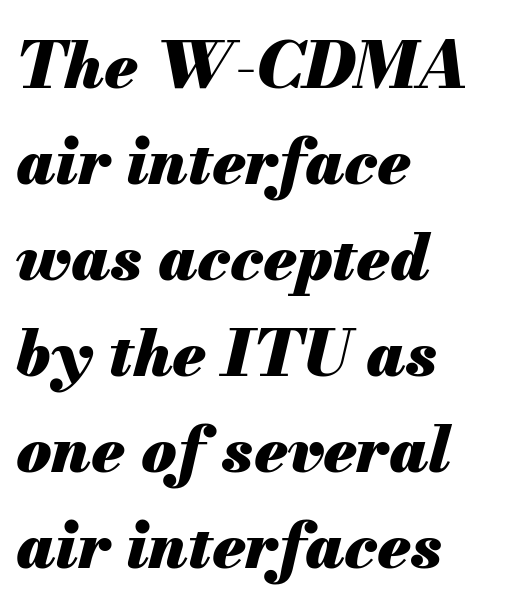
The image shows 64 px heavy type, italic (leaning right); set left-aligned, normal line spacing (1.5x), normal letter spacing, not underlined; medium stroke contrast and a small x-height.
